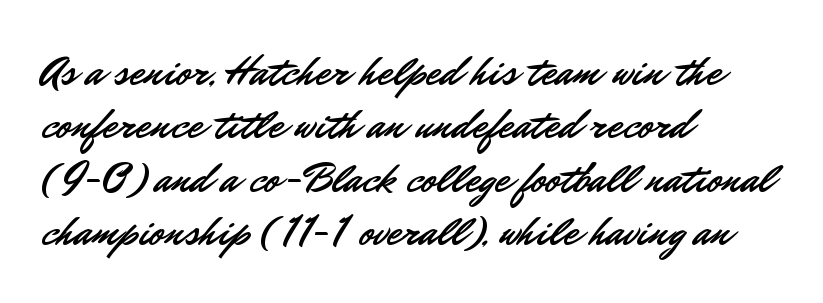
Serif or sans? Sans — the stroke terminals are bare. A typesetter would call this proportional, since set widths differ per character. The text block is weighted toward the left margin, trailing off unevenly rightward.
